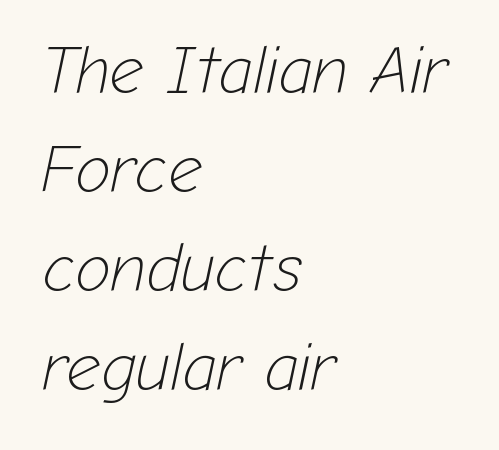
Q: Is the text bold? A: No.
Q: Is the text italic (slanted)? A: Yes, it leans right by about 12 degrees.
Q: Is the text underlined? A: No.
Q: How is the paragraph aligned? A: Left-aligned.
Q: Is the spacing between letters normal or unusually wide? A: Normal.
Q: Is the spacing between lines tight, normal or loose? A: Normal.
Q: Width (condensed, normal, or wide)? A: Normal.
Q: Stroke contrast? A: Low.
Q: x-height? A: Medium.
Q: Monospaced? A: No.
